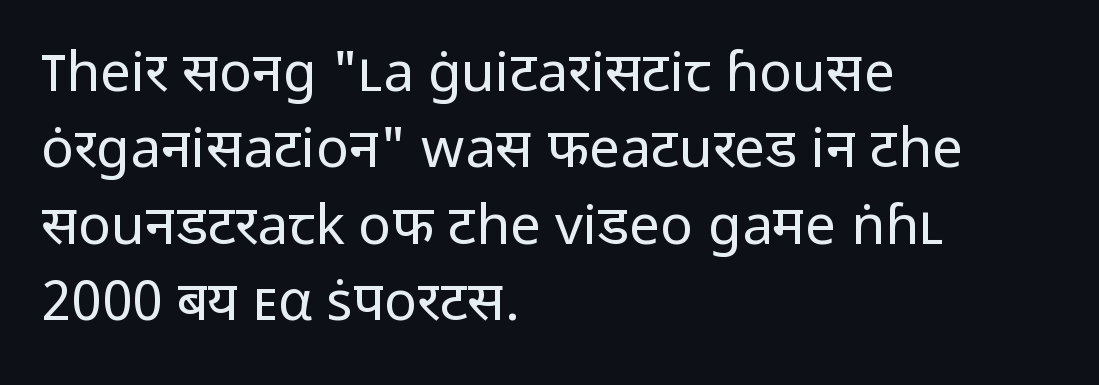
The ragged edge is on the right, which tells us the setting is flush left. Heaviness? Minimal to ordinary, like unemphasized prose. Quick note: underline off. Every stem runs plumb, perpendicular to the baseline. Short note: letters normally spaced.
